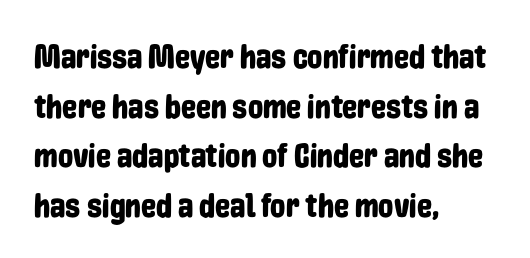
Tracking here is standard; glyphs follow each other at the usual distance. Anything drawn beneath the words? Only blank space. This sample uses a sans-serif face. The text block is weighted toward the left margin, trailing off unevenly rightward. Line spacing here is normal.
